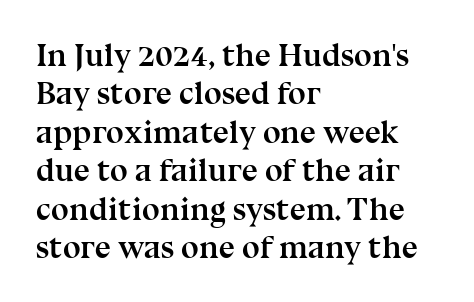
{"serif": "yes", "italic": "no", "bold": "yes", "weight": "semibold", "width": "normal", "stroke_contrast": "medium", "x_height": "medium", "monospaced": "no", "underline": "no", "align": "left", "line_spacing_ratio": 1.2, "letter_spacing": "normal", "letter_spacing_em": 0.0, "glyph_px": 32}
